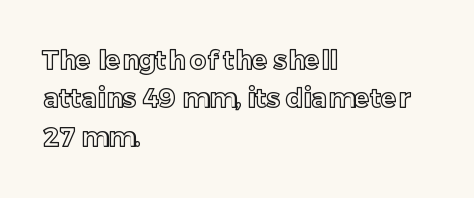
{"italic": "no", "underline": "no", "align": "left", "line_spacing": "normal", "line_spacing_ratio": 1.48, "letter_spacing": "normal", "letter_spacing_em": 0.0, "glyph_px": 26}
